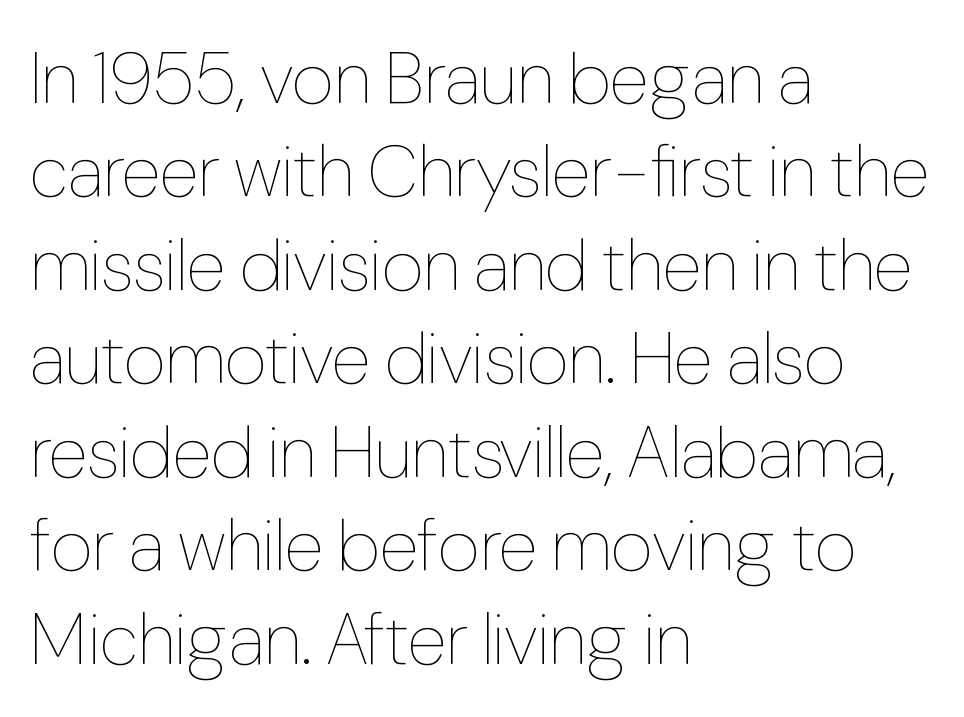
{"italic": "no", "bold": "no", "weight": "thin", "width": "condensed", "stroke_contrast": "low", "x_height": "medium", "monospaced": "no", "underline": "no", "align": "left", "line_spacing": "normal", "line_spacing_ratio": 1.28, "letter_spacing": "normal", "letter_spacing_em": 0.0, "glyph_px": 73}
